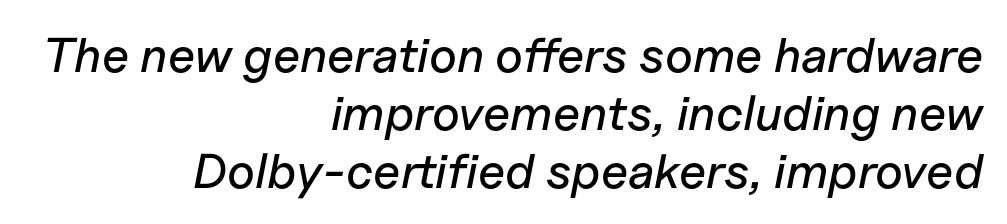
The image shows 49 px text type, italic (leaning right); set right-aligned, line spacing 1.18x, normal letter spacing, not underlined; low stroke contrast and a medium x-height.
